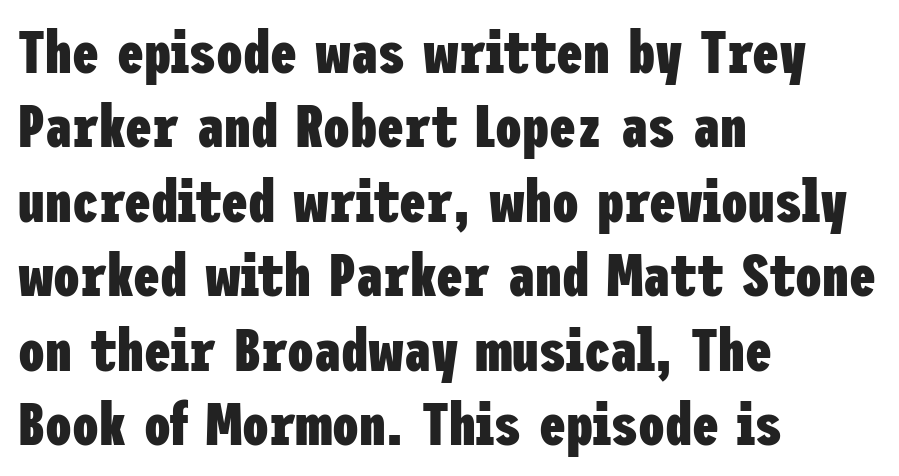
The image shows 60 px heavy, condensed sans-serif type, upright; set left-aligned, line spacing 1.24x, normal letter spacing, not underlined; low stroke contrast and a medium x-height.
